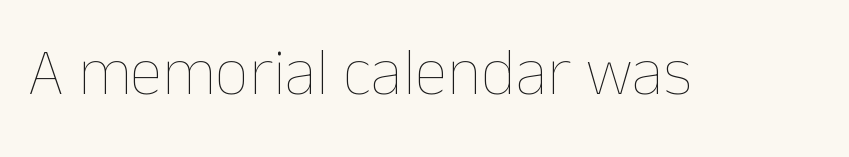
Q: Is the text bold? A: No.
Q: Is the text italic (slanted)? A: No, it is upright.
Q: Is the text underlined? A: No.
Q: Is the spacing between letters normal or unusually wide? A: Normal.
Q: Width (condensed, normal, or wide)? A: Normal.
Q: Stroke contrast? A: Low.
Q: x-height? A: Medium.
Q: Monospaced? A: No.
